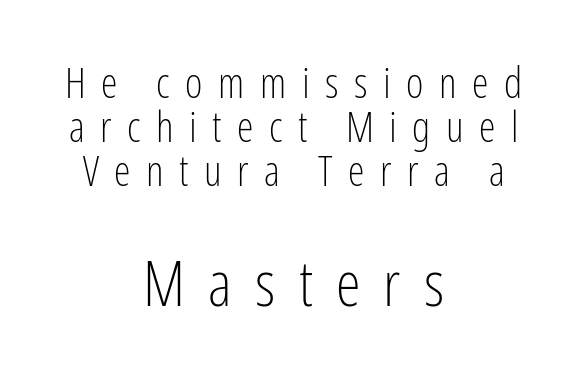
Q: Is the text bold? A: No.
Q: Is the text italic (slanted)? A: No, it is upright.
Q: Is the typeface a serif or a sans-serif typeface? A: Sans-serif.
Q: Is the text underlined? A: No.
Q: How is the paragraph aligned? A: Centered.
Q: Is the spacing between letters normal or unusually wide? A: Unusually wide.
Q: Is the spacing between lines tight, normal or loose? A: Tight.
Q: Which block of text is set in a larger size, the first (top) or the second (bottom)? A: The second (bottom) one.
Q: Width (condensed, normal, or wide)? A: Condensed.
Q: Stroke contrast? A: Low.
Q: x-height? A: Medium.
Q: Monospaced? A: No.
